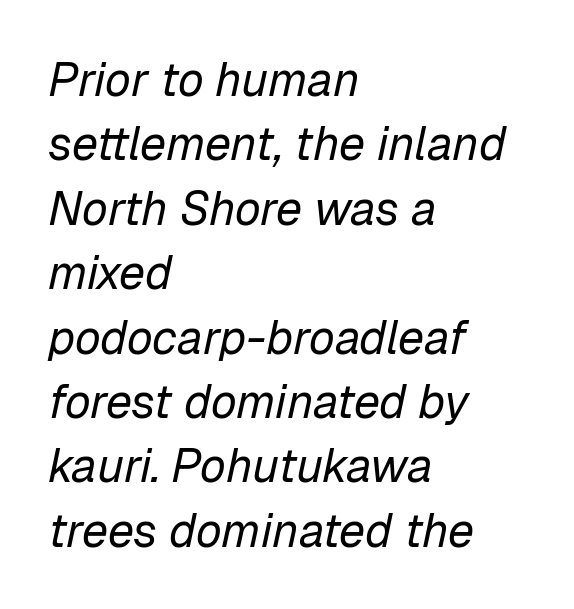
The image shows 47 px regular-weight type, italic (leaning right); set left-aligned, normal line spacing (1.37x), normal letter spacing, not underlined; low stroke contrast and a medium x-height.
